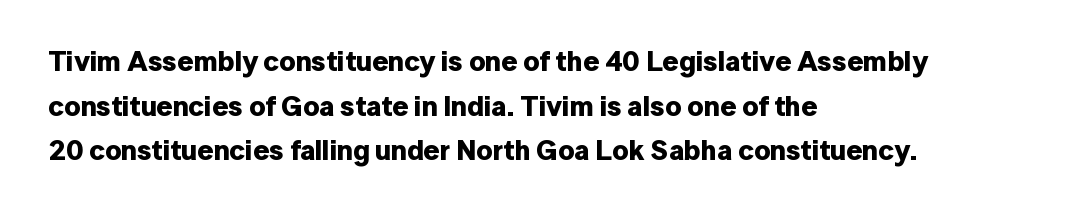
Here the glyphs are tracked normally, forming tight word shapes. On the weight axis this lands at bold, roughly 700. The type sits square on the baseline with zero lean. This rendering employs a face without finishing strokes, i.e., a sans-serif. Note the varied advance widths — an 'i' is clearly narrower than an 'm'. Baseline-to-baseline distance is the conventional proportion of letter height.
